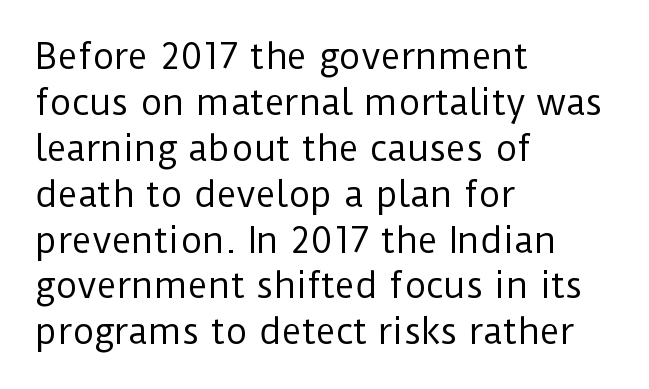
{"serif": "no", "italic": "no", "bold": "no", "weight": "regular", "width": "normal", "stroke_contrast": "low", "x_height": "medium", "monospaced": "no", "underline": "no", "align": "left", "line_spacing": "normal", "line_spacing_ratio": 1.35, "letter_spacing": "normal", "letter_spacing_em": 0.0, "glyph_px": 34}
